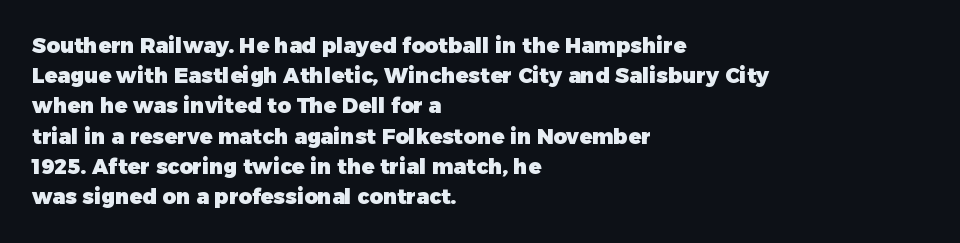
The image shows 21 px bold type, upright; set left-aligned, normal line spacing (1.44x), normal letter spacing, not underlined.
